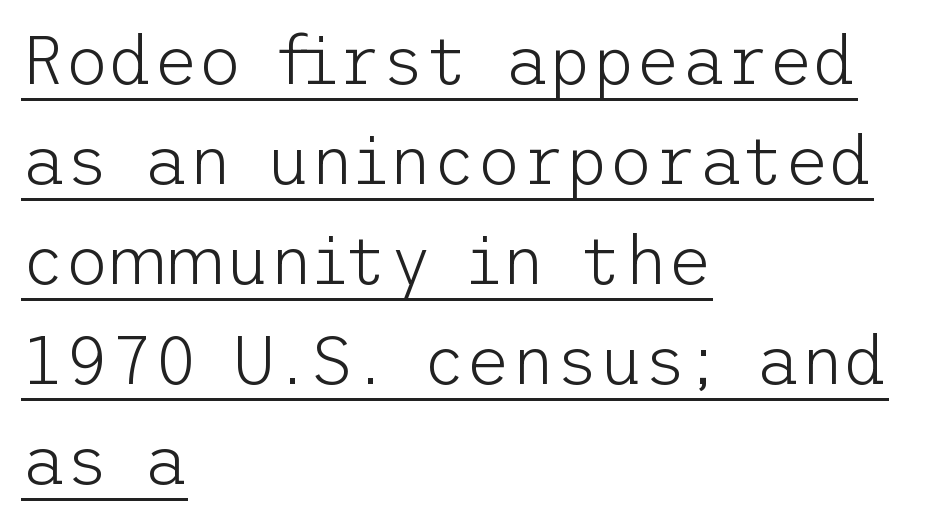
The image shows 68 px light sans-serif type, upright; set left-aligned, normal line spacing (1.47x), normal letter spacing, underlined; low stroke contrast and a medium x-height.
